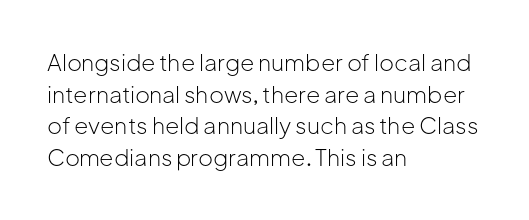
A roman cut, with each character standing at attention. Line spacing here is normal. The text block is weighted toward the left margin, trailing off unevenly rightward. Lines of text with bare space underneath. Nothing unusual about the tracking: characters are spaced as the font intends. A quiet, ordinary-to-light weight characterises the typeface.
